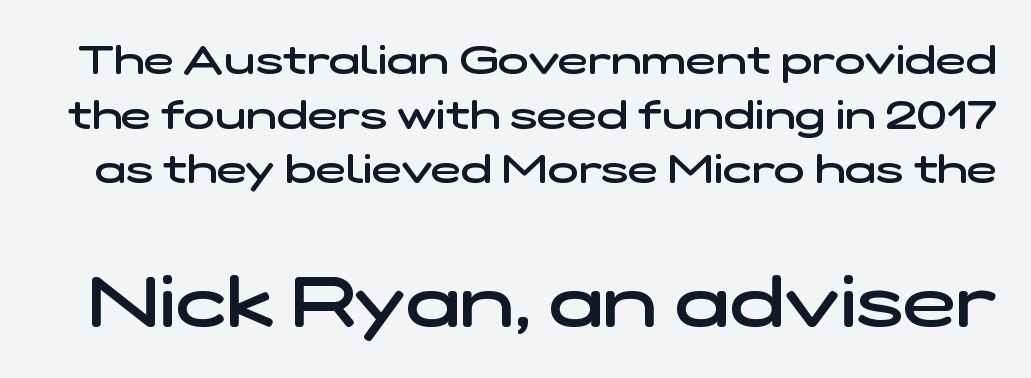
Q: Is the text bold? A: Semi-bold.
Q: Is the typeface a serif or a sans-serif typeface? A: Sans-serif.
Q: Is the text underlined? A: No.
Q: Is the spacing between letters normal or unusually wide? A: Normal.
Q: Is the spacing between lines tight, normal or loose? A: Normal.
Q: Which block of text is set in a larger size, the first (top) or the second (bottom)? A: The second (bottom) one.
Q: Width (condensed, normal, or wide)? A: Wide.
Q: Stroke contrast? A: Low.
Q: x-height? A: Medium.
Q: Monospaced? A: No.
